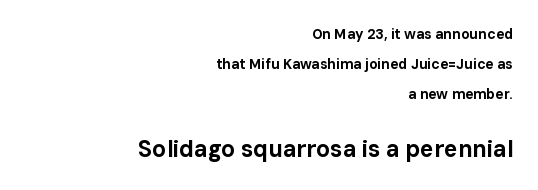
The image shows 23 px bold type, upright; set right-aligned, loose line spacing (2.15x), normal letter spacing, not underlined; the second (bottom) block is 1.64x larger.
